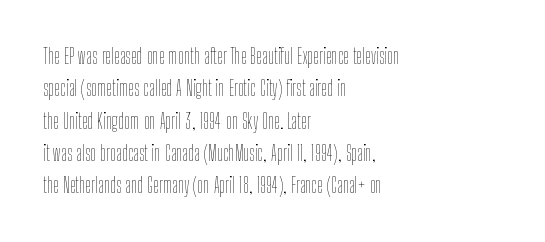
Q: Is the text bold? A: No.
Q: Is the text italic (slanted)? A: No, it is upright.
Q: Is the text underlined? A: No.
Q: How is the paragraph aligned? A: Left-aligned.
Q: Is the spacing between letters normal or unusually wide? A: Normal.
Q: Is the spacing between lines tight, normal or loose? A: Normal.
